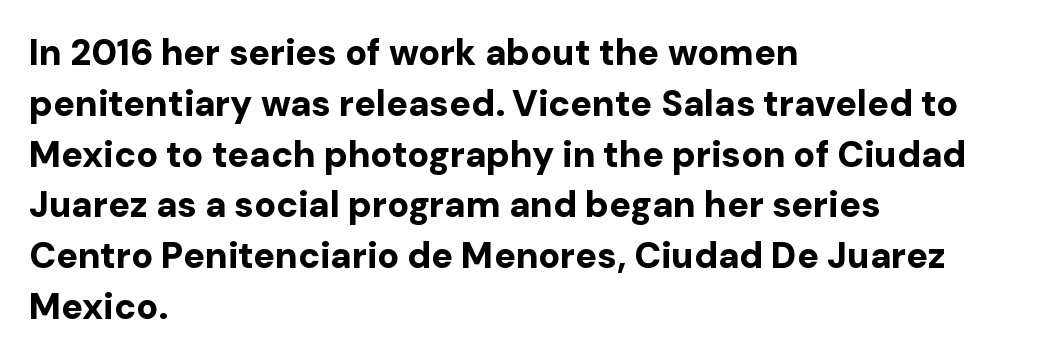
Look at the bottom of the vertical strokes: they stop flat, with no serifs. Rendered with straight, roman letterforms. The gap between lines stays unmarked. What weight is shown? A full bold with thick strokes. Summary of vertical rhythm: regular, with standard interline spacing. Spacing verdict: proportional, widths tailored to each character.
